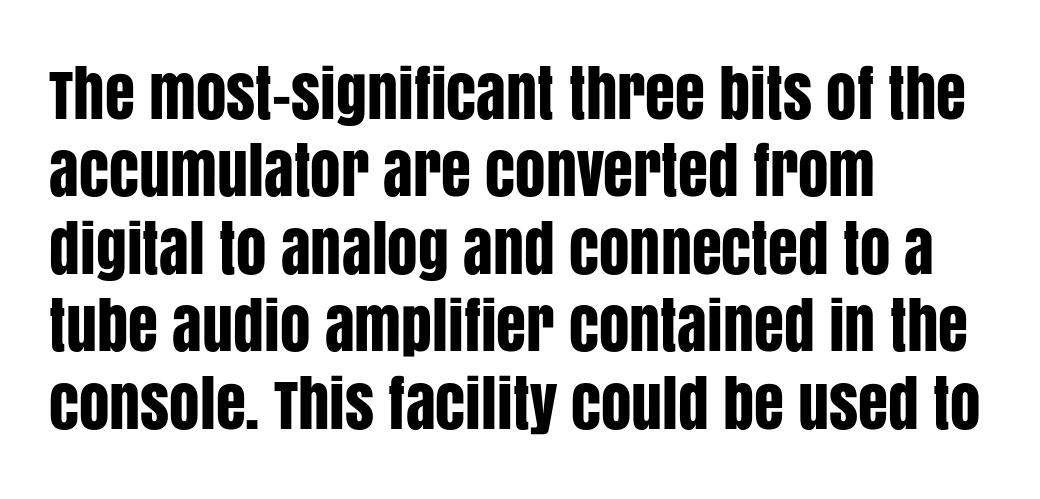
Each letter keeps its own natural width here, so spacing adapts to shape. The type is set solid horizontally, with unmodified tracking. A roman cut, with each character standing at attention. Serifs: no, the terminals of the letterforms are clean. The specimen omits any rule beneath the text block's lines.
